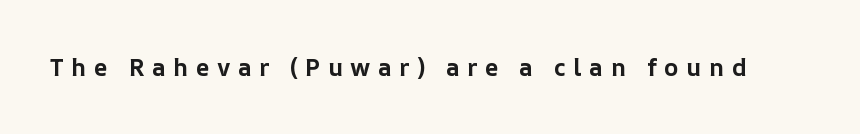
{"italic": "no", "bold": "yes", "underline": "no", "letter_spacing": "wide", "letter_spacing_em": 0.31, "glyph_px": 24}
